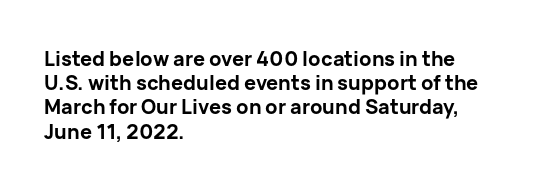
{"italic": "no", "bold": "yes", "underline": "no", "align": "left", "line_spacing_ratio": 1.21, "letter_spacing": "normal", "letter_spacing_em": 0.0, "glyph_px": 20}
